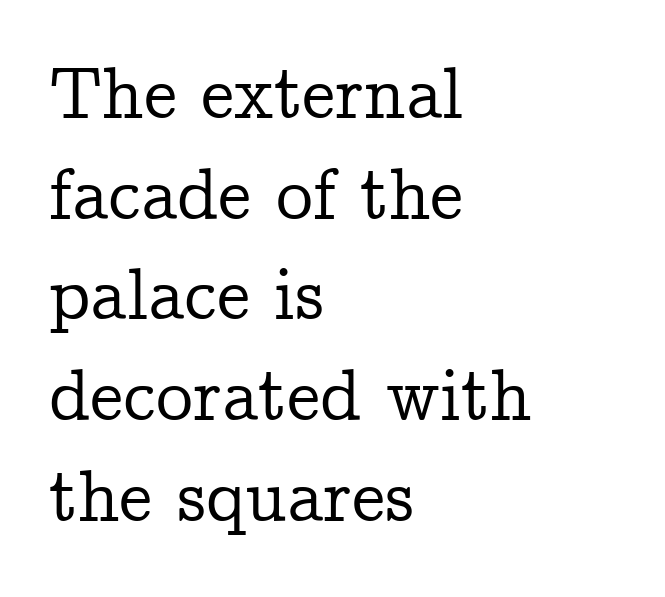
A typesetter would label this face a serif. Where is the straight margin? On the left. Decoration check: the copy has no underline. The passage shown stacks its lines at a standard gap. The letters sit at their default tracking, neither squeezed nor spread.
